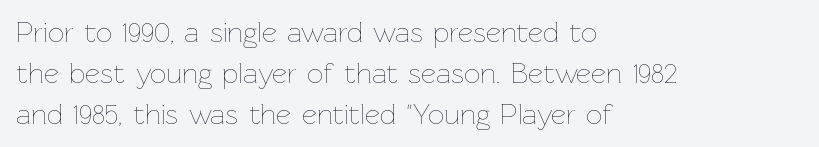
The face used here is proportionally spaced, like ordinary book or web type. One-word summary of the alignment: left. Bold? No — there's no thickening of the strokes. The lines sit at an ordinary, default distance from one another. Has an underline been added? It has not.
